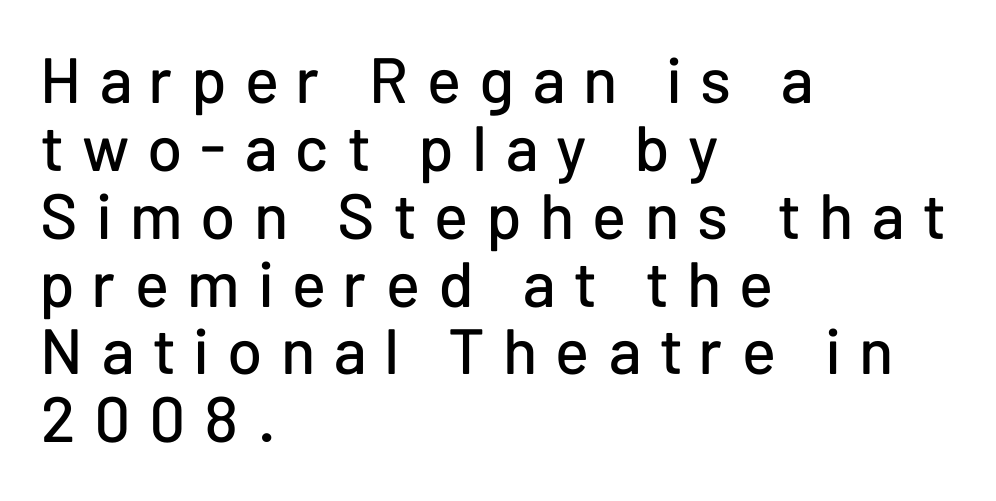
The image shows 64 px sans-serif type, upright; set left-aligned, tight line spacing (1.06x), unusually wide letter spacing (+0.28 em), not underlined; low stroke contrast and a medium x-height.
